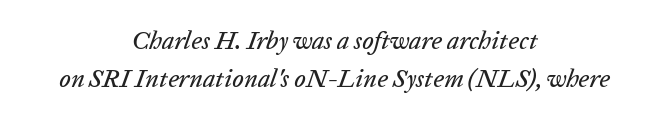
Q: Is the text italic (slanted)? A: Yes, it leans right by about 20 degrees.
Q: Is the text underlined? A: No.
Q: How is the paragraph aligned? A: Centered.
Q: Is the spacing between letters normal or unusually wide? A: Normal.
Q: Is the spacing between lines tight, normal or loose? A: Normal.
